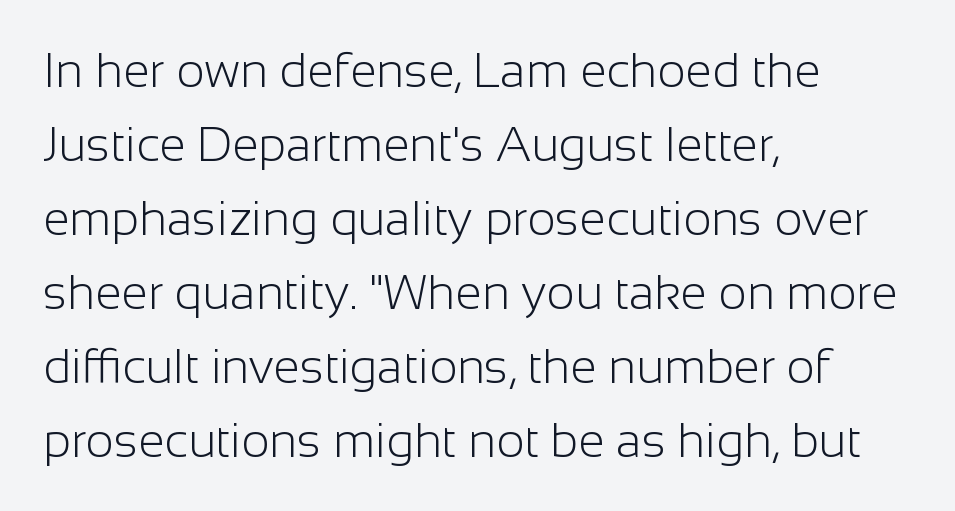
The image shows 48 px light sans-serif type, upright; set left-aligned, normal line spacing (1.54x), normal letter spacing, not underlined; low stroke contrast and a medium x-height.
